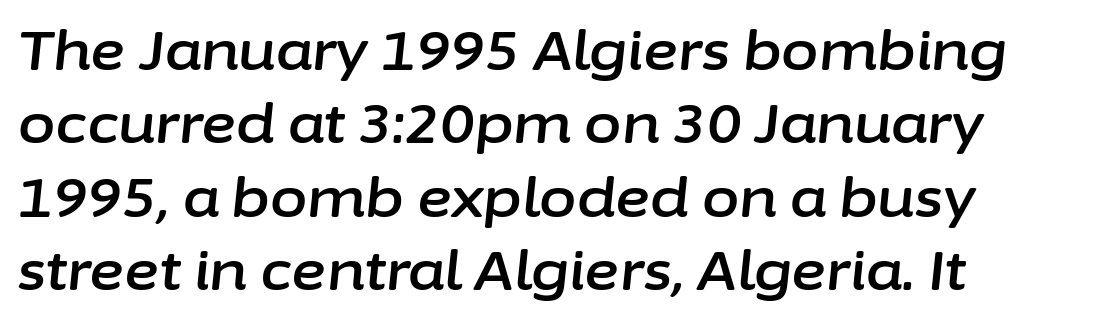
Observe the lean: these are italic letterforms. You could not count columns in this text — the font is proportionally spaced. Line starts are locked; line ends wander. One glance says typical: line gaps are just what's usual. Each row of text sits above clean, open space.
